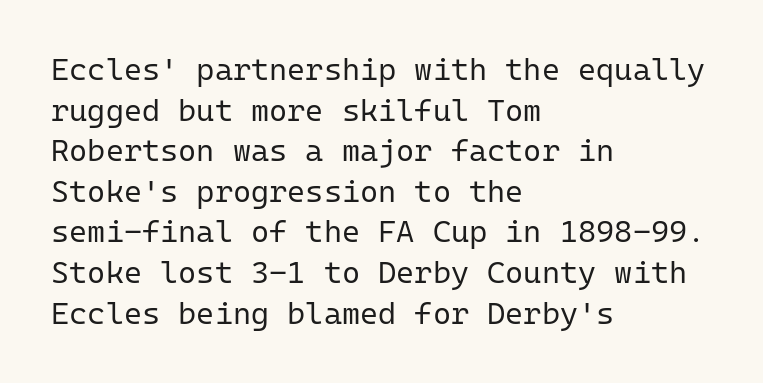
{"serif": "no", "italic": "no", "bold": "no", "weight": "regular", "width": "normal", "stroke_contrast": "low", "x_height": "medium", "monospaced": "yes", "underline": "no", "align": "left", "line_spacing": "normal", "line_spacing_ratio": 1.31, "letter_spacing": "normal", "letter_spacing_em": 0.0, "glyph_px": 31}
